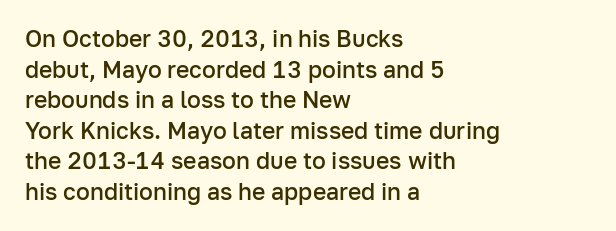
Is there any slant? The stems are plumb. The leading is moderate, giving the passage an even texture. A bit beefed up — I'd call it semibold rather than bold. No word sits above an underline. Characters follow at the spacing the type designer built in. Compared with a centered layout, this one pins lines to the left instead.
